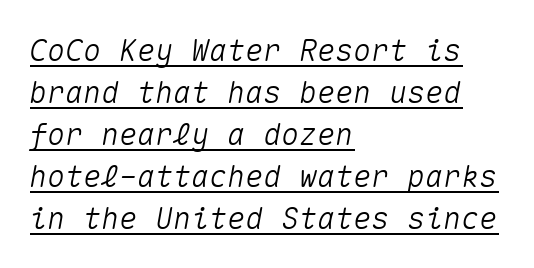
Q: Is the text italic (slanted)? A: Yes, it leans right by about 10 degrees.
Q: Is the text underlined? A: Yes.
Q: How is the paragraph aligned? A: Left-aligned.
Q: Is the spacing between letters normal or unusually wide? A: Normal.
Q: Is the spacing between lines tight, normal or loose? A: Normal.
Q: Width (condensed, normal, or wide)? A: Normal.
Q: Stroke contrast? A: Medium.
Q: x-height? A: Medium.
Q: Monospaced? A: Yes.
